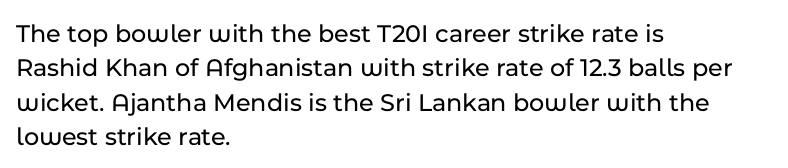
{"italic": "no", "underline": "no", "align": "left", "line_spacing": "normal", "line_spacing_ratio": 1.32, "letter_spacing": "normal", "letter_spacing_em": 0.0, "glyph_px": 26}
